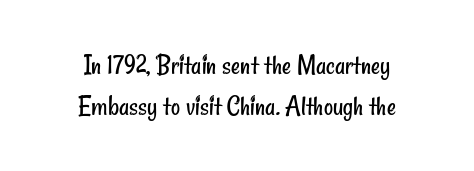
{"serif": "no", "bold": "no", "weight": "regular", "width": "condensed", "stroke_contrast": "low", "x_height": "small", "monospaced": "no", "underline": "no", "align": "center", "line_spacing": "normal", "line_spacing_ratio": 1.48, "letter_spacing": "normal", "letter_spacing_em": 0.0, "glyph_px": 28}
